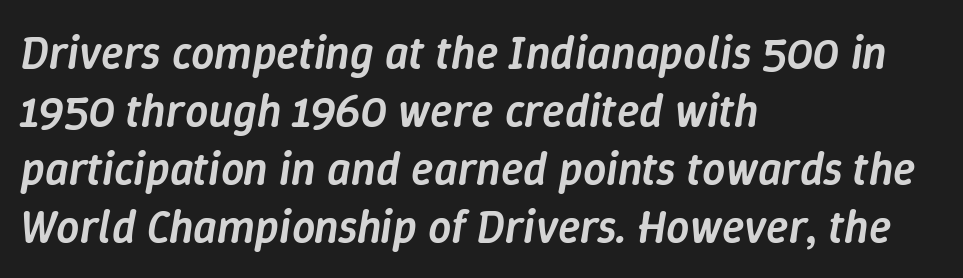
Each row of text sits above clean, open space. The rendering keeps characters at their native spacing. Quick note: italic. Reading down the column, the eye jumps a familiar distance to each next line. These lines are rendered in a variable-pitch font. Its strokes are somewhat broadened, the hallmark of semibold type.
